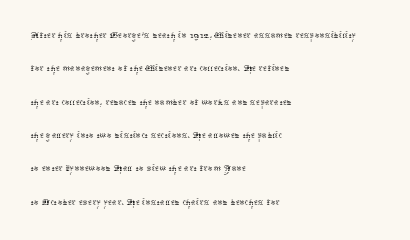
{"italic": "no", "bold": "no", "underline": "no", "align": "left", "line_spacing": "normal", "line_spacing_ratio": 1.39, "letter_spacing": "normal", "letter_spacing_em": 0.0, "glyph_px": 24}
